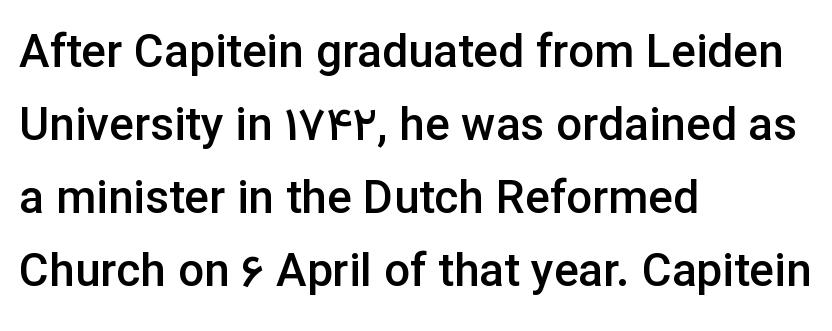
Line spacing here is normal. The passage shown is semibold, sitting just below true bold. Look at the bottom of the vertical strokes: they stop flat, with no serifs. Here the designer chose a conventional face with non-uniform glyph widths.
